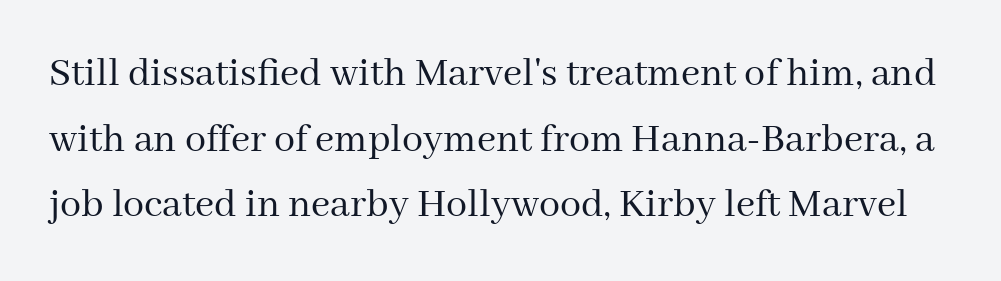
{"serif": "yes", "italic": "no", "bold": "no", "weight": "regular", "width": "normal", "stroke_contrast": "medium", "x_height": "medium", "monospaced": "no", "underline": "no", "line_spacing": "normal", "line_spacing_ratio": 1.56, "letter_spacing": "normal", "letter_spacing_em": 0.0, "glyph_px": 42}
